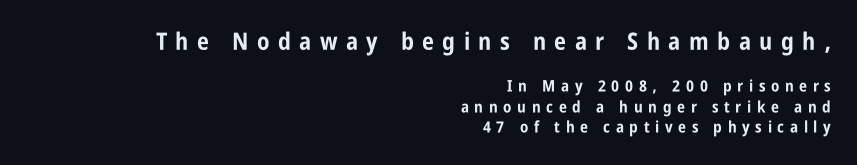
The image shows 24 px bold type, upright; set right-aligned, normal line spacing (1.26x), unusually wide letter spacing (+0.35 em), not underlined; the first (top) block is 1.5x larger.
